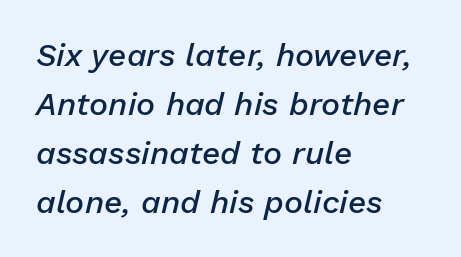
The image shows 32 px semibold type, italic (leaning right); set left-aligned, normal line spacing (1.53x), normal letter spacing, not underlined; low stroke contrast and a medium x-height.
